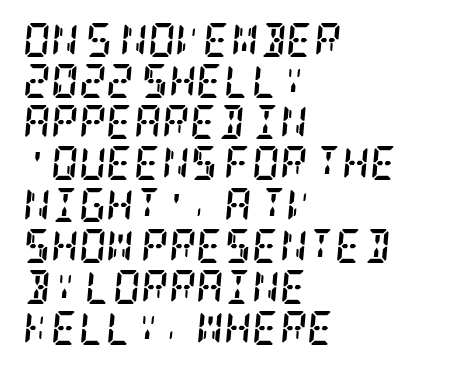
The image shows 34 px semibold, condensed serif type, italic (leaning right); set left-aligned, line spacing 1.21x, normal letter spacing, not underlined; low stroke contrast and a large x-height.
